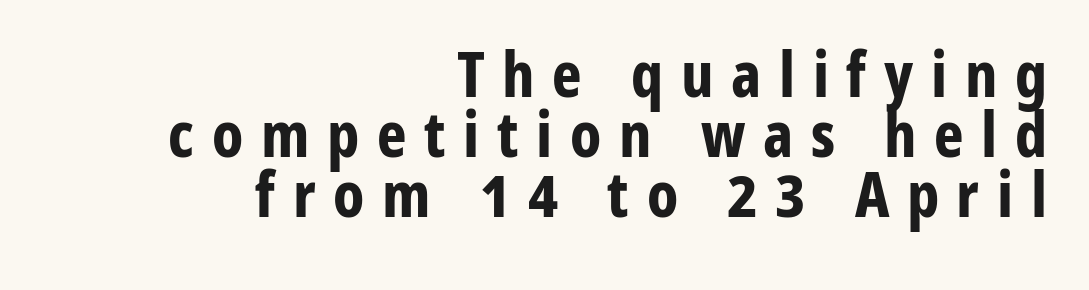
{"serif": "no", "italic": "no", "bold": "yes", "weight": "bold", "width": "condensed", "stroke_contrast": "low", "x_height": "medium", "monospaced": "no", "underline": "no", "align": "right", "line_spacing": "tight", "line_spacing_ratio": 0.95, "letter_spacing": "wide", "letter_spacing_em": 0.28, "glyph_px": 63}
